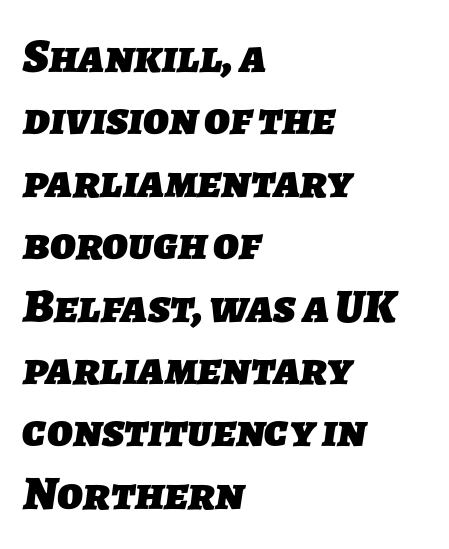
{"serif": "no", "bold": "yes", "weight": "heavy", "width": "normal", "stroke_contrast": "low", "x_height": "medium", "monospaced": "no", "underline": "no", "align": "left", "line_spacing": "normal", "line_spacing_ratio": 1.3, "letter_spacing": "normal", "letter_spacing_em": 0.0, "glyph_px": 48}
